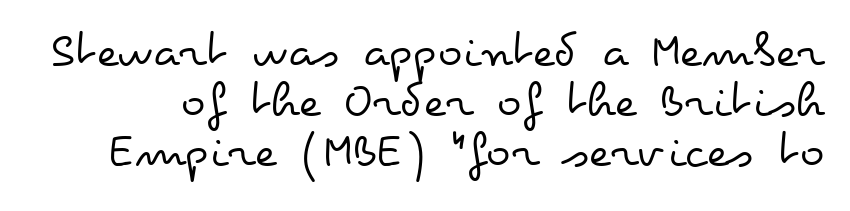
The image shows 51 px regular-weight, wide type, upright; set tight line spacing (0.98x), normal letter spacing, not underlined; low stroke contrast and a small x-height.
